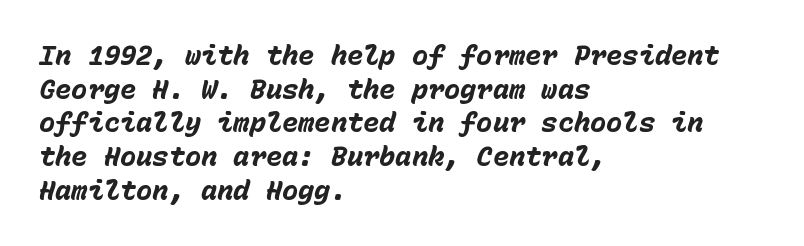
The image shows 27 px bold type, italic (leaning right); set left-aligned, normal line spacing (1.25x), normal letter spacing, not underlined.
